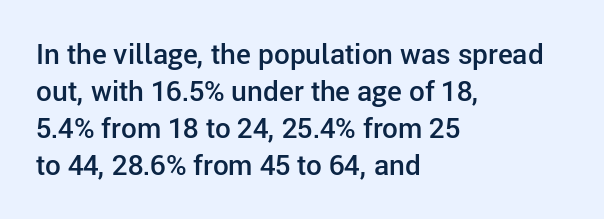
Q: Is the text bold? A: Semi-bold.
Q: Is the text italic (slanted)? A: No, it is upright.
Q: Is the typeface a serif or a sans-serif typeface? A: Sans-serif.
Q: Is the text underlined? A: No.
Q: How is the paragraph aligned? A: Left-aligned.
Q: Is the spacing between letters normal or unusually wide? A: Normal.
Q: Is the spacing between lines tight, normal or loose? A: Normal.
Q: Width (condensed, normal, or wide)? A: Normal.
Q: Stroke contrast? A: Low.
Q: x-height? A: Medium.
Q: Monospaced? A: No.
